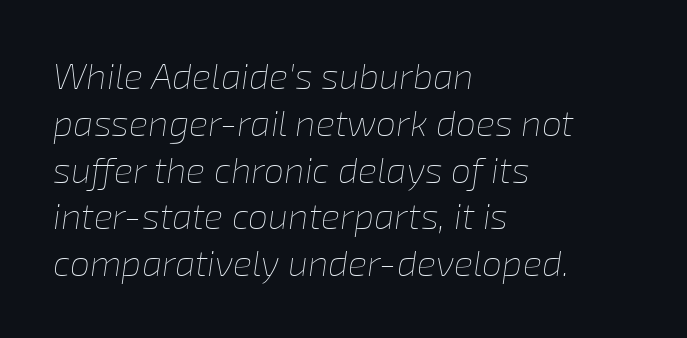
The image shows 36 px thin type, italic (leaning right); set left-aligned, normal line spacing (1.3x), normal letter spacing, not underlined; low stroke contrast and a medium x-height.
